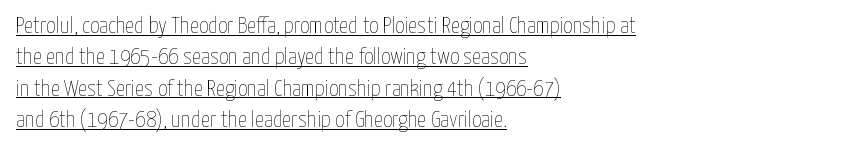
Typeset ragged right — the left edge is the straight one. No extra ink here — the face is not bold. This sample uses an upright cut, with every glyph sitting square on the baseline. In designer terms, the underline attribute is active on this setting.
